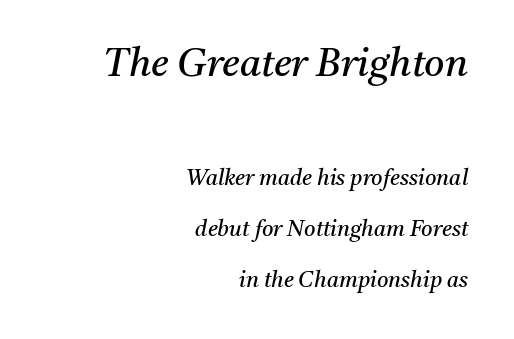
Does the type have serifs? Yes, each stem ends in a small foot. One-word summary of the alignment: right. Widely set lines give the paragraph a tall, airy silhouette. Nothing unusual about the tracking: characters are spaced as the font intends. On a weight scale, this lands at 450 or below. Emphasis-style slanted type is in use.
